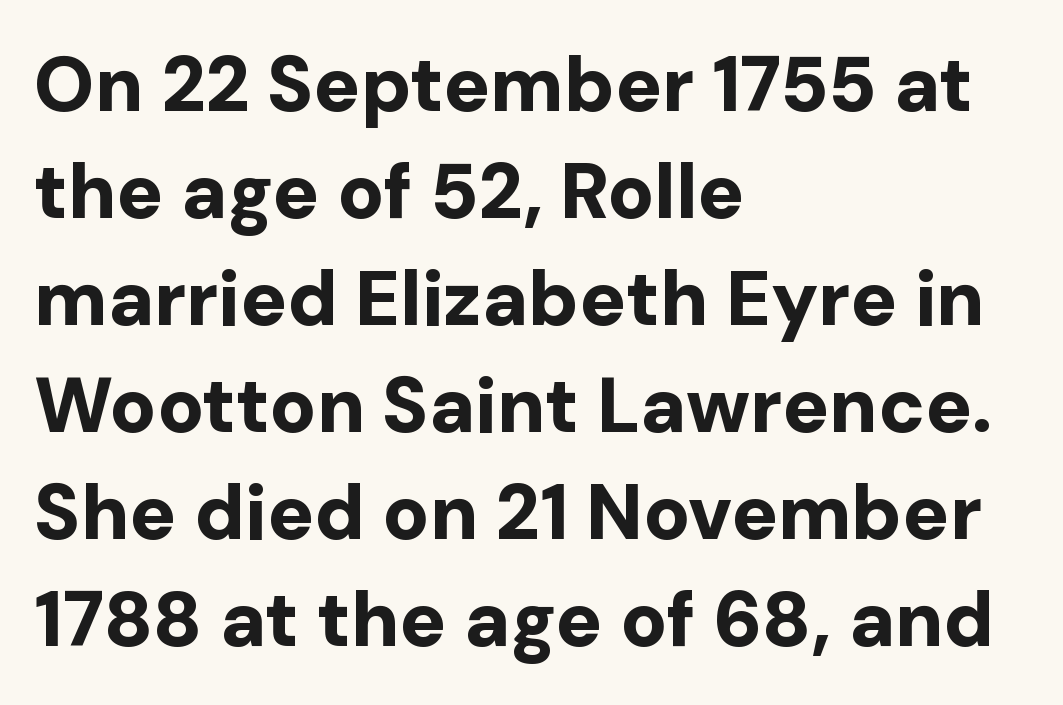
{"serif": "no", "italic": "no", "bold": "yes", "weight": "bold", "width": "normal", "stroke_contrast": "low", "x_height": "medium", "monospaced": "no", "underline": "no", "align": "left", "line_spacing": "normal", "line_spacing_ratio": 1.39, "letter_spacing": "normal", "letter_spacing_em": 0.0, "glyph_px": 77}
